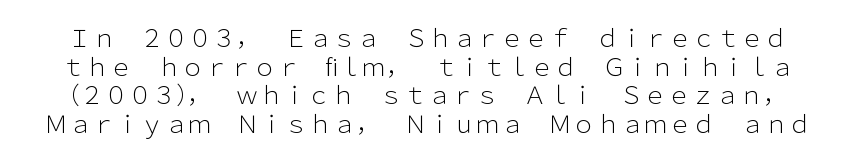
Is the stroke heavy? The answer is a plain regular-or-lighter. Does extra space separate the letters? No, they use regular spacing. Every stem runs plumb, perpendicular to the baseline. Words float on clear page, feet unadorned.
